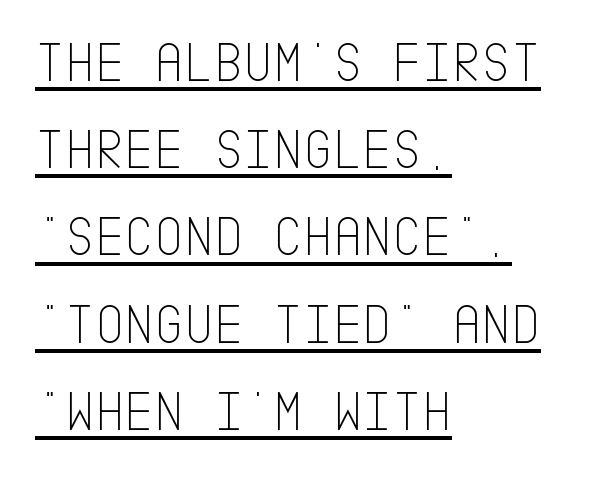
The letters stand straight up with perfectly vertical stems. Letters have the restrained weight of plain body copy at most. This sample is left-justified, so line endings fall wherever the words run out. What kind of face is this? One without serifs — a sans. Normally led — the rows are evenly, conventionally spaced. Nobody touched the tracking dial on this one.
